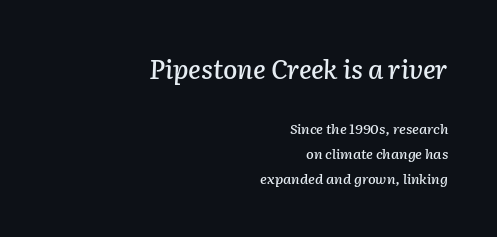
Q: Is the text italic (slanted)? A: Yes, it leans right by about 2 degrees.
Q: Is the text underlined? A: No.
Q: How is the paragraph aligned? A: Right-aligned.
Q: Is the spacing between letters normal or unusually wide? A: Normal.
Q: Which block of text is set in a larger size, the first (top) or the second (bottom)? A: The first (top) one.
